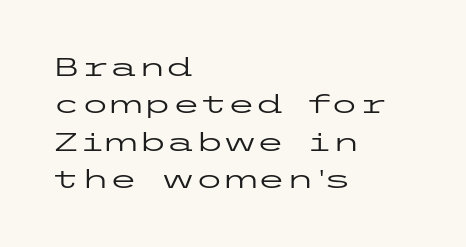
{"italic": "no", "bold": "no", "underline": "no", "align": "left", "line_spacing": "normal", "line_spacing_ratio": 1.44, "letter_spacing": "normal", "letter_spacing_em": 0.0, "glyph_px": 26}
